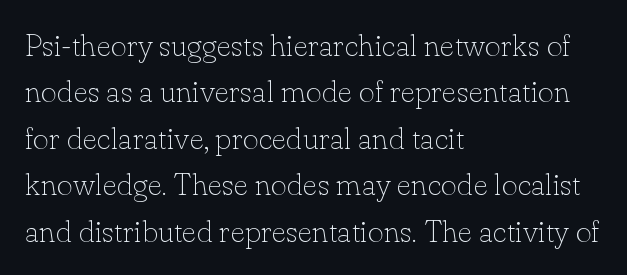
The image shows 31 px thin serif type, upright; set left-aligned, normal line spacing (1.5x), normal letter spacing, not underlined; low stroke contrast and a small x-height.
